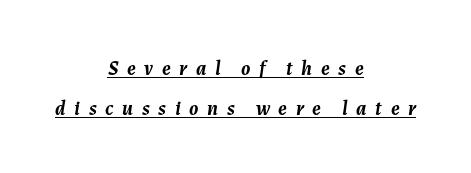
Q: Is the text bold? A: Yes.
Q: Is the text italic (slanted)? A: Yes, it leans right by about 7 degrees.
Q: Is the text underlined? A: Yes.
Q: How is the paragraph aligned? A: Centered.
Q: Is the spacing between letters normal or unusually wide? A: Unusually wide.
Q: Is the spacing between lines tight, normal or loose? A: Loose.
